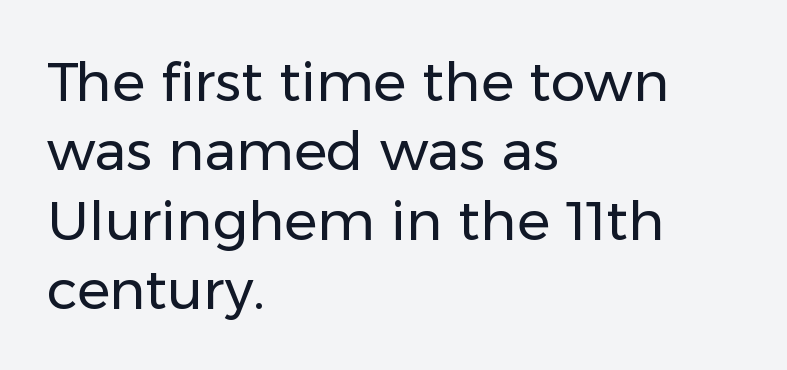
{"serif": "no", "italic": "no", "bold": "no", "weight": "regular", "width": "normal", "stroke_contrast": "low", "x_height": "medium", "monospaced": "no", "underline": "no", "align": "left", "line_spacing": "normal", "line_spacing_ratio": 1.26, "letter_spacing": "normal", "letter_spacing_em": 0.0, "glyph_px": 55}
